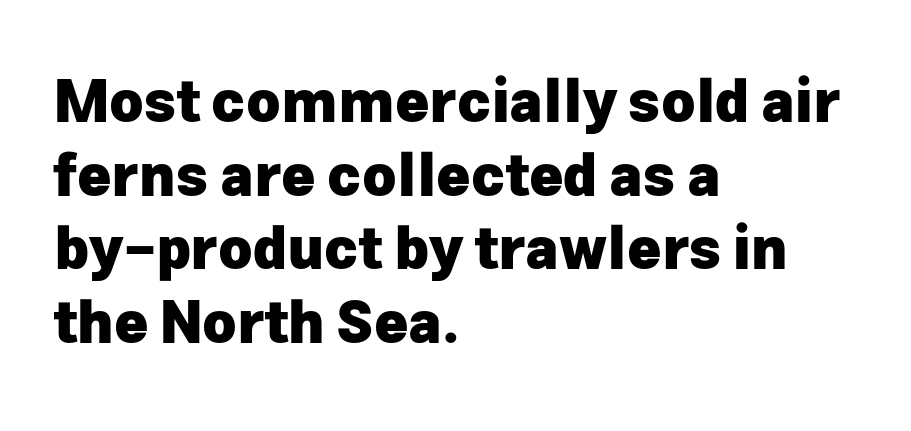
These lines are composed in type without serifs. How would I describe the line gaps? Plain and ordinary. The passage is arranged the way most books set body copy — flush left. Look at the tracking — it's just the regular setting, nothing added. Rendered with straight, roman letterforms. Plenty of ink on the page — the face is bold.
